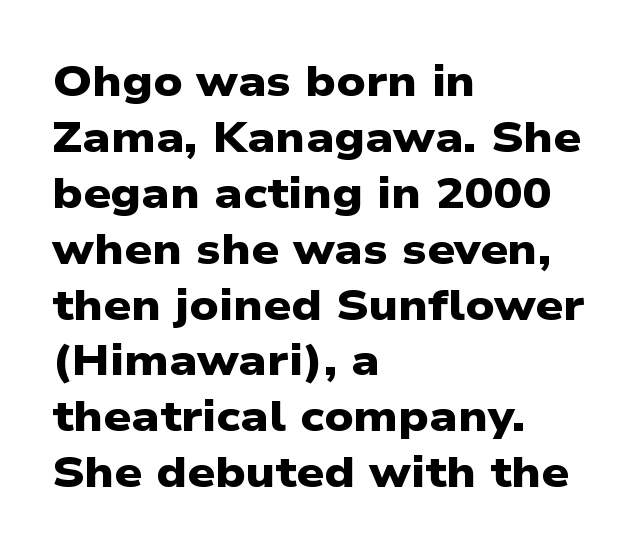
{"serif": "no", "bold": "yes", "weight": "heavy", "width": "wide", "stroke_contrast": "low", "x_height": "medium", "monospaced": "no", "underline": "no", "align": "left", "line_spacing": "normal", "line_spacing_ratio": 1.3, "letter_spacing": "normal", "letter_spacing_em": 0.0, "glyph_px": 43}
